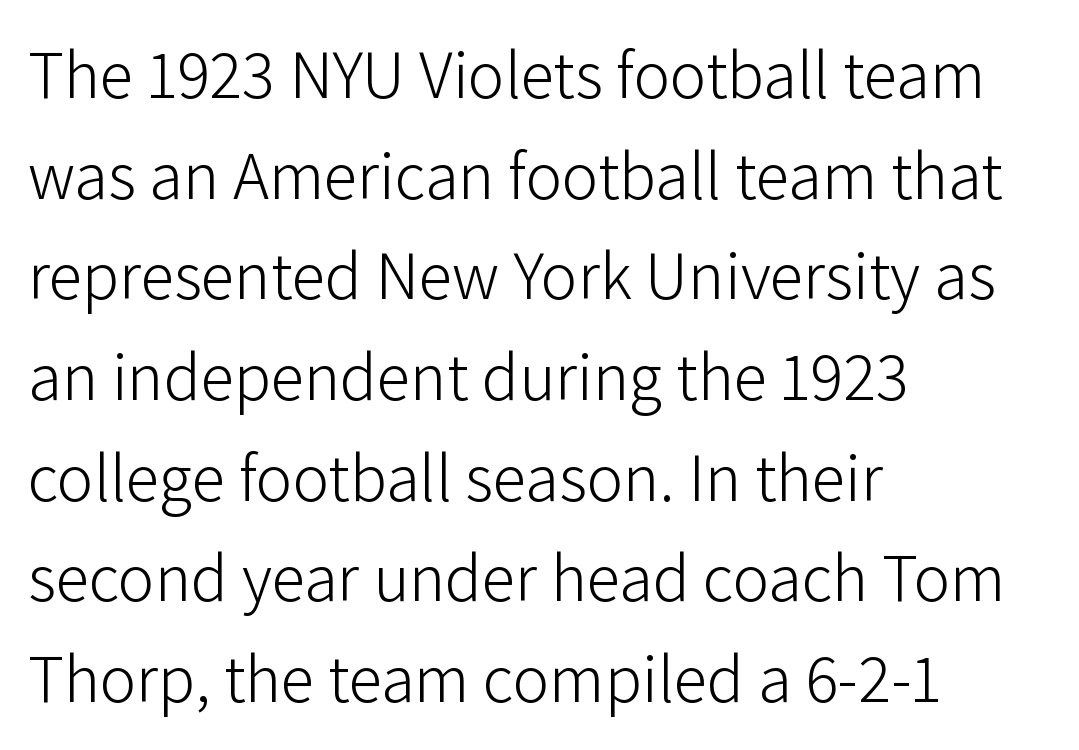
You could not count columns in this text — the font is proportionally spaced. A typesetter would call this zero additional tracking. Unlike italic type, these characters show no tilt at all. Each row of text sits above clean, open space. The passage shown is typeset with a sans-serif family.
